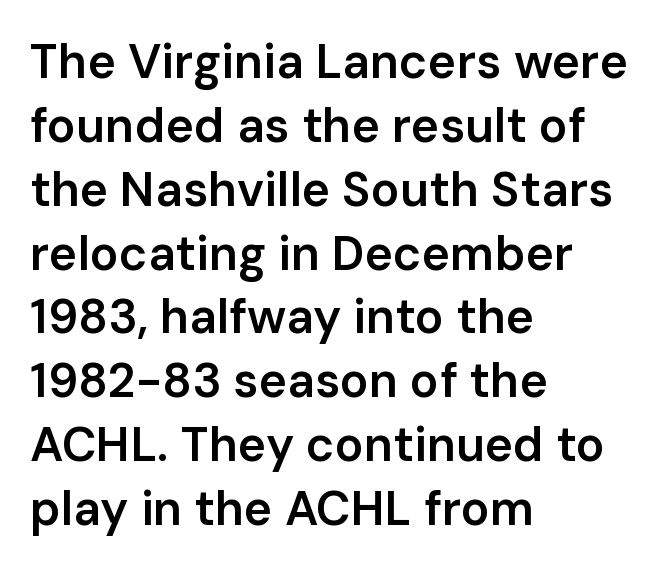
{"serif": "no", "italic": "no", "bold": "semi", "weight": "semibold", "width": "normal", "stroke_contrast": "low", "x_height": "medium", "monospaced": "no", "underline": "no", "align": "left", "line_spacing": "normal", "line_spacing_ratio": 1.33, "letter_spacing": "normal", "letter_spacing_em": 0.0, "glyph_px": 48}
